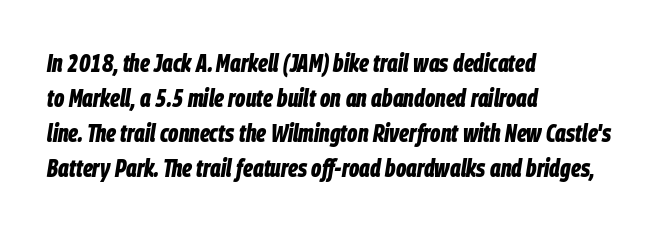
The image shows 25 px bold type, italic (leaning right); set left-aligned, normal line spacing (1.4x), normal letter spacing, not underlined.
